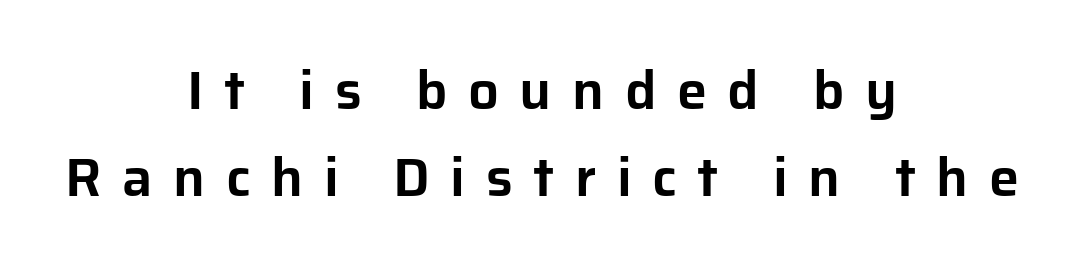
The image shows 54 px sans-serif type, upright; set centered, normal line spacing (1.61x), unusually wide letter spacing (+0.38 em), not underlined; low stroke contrast and a medium x-height.
